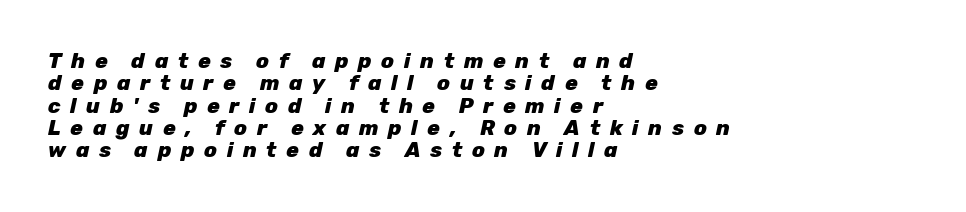
The image shows 21 px bold type, italic (leaning right); set left-aligned, tight line spacing (1.06x), unusually wide letter spacing (+0.46 em), not underlined.
